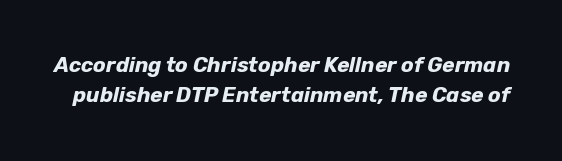
The image shows 21 px bold type, italic (leaning right); set normal line spacing (1.44x), normal letter spacing, not underlined.
